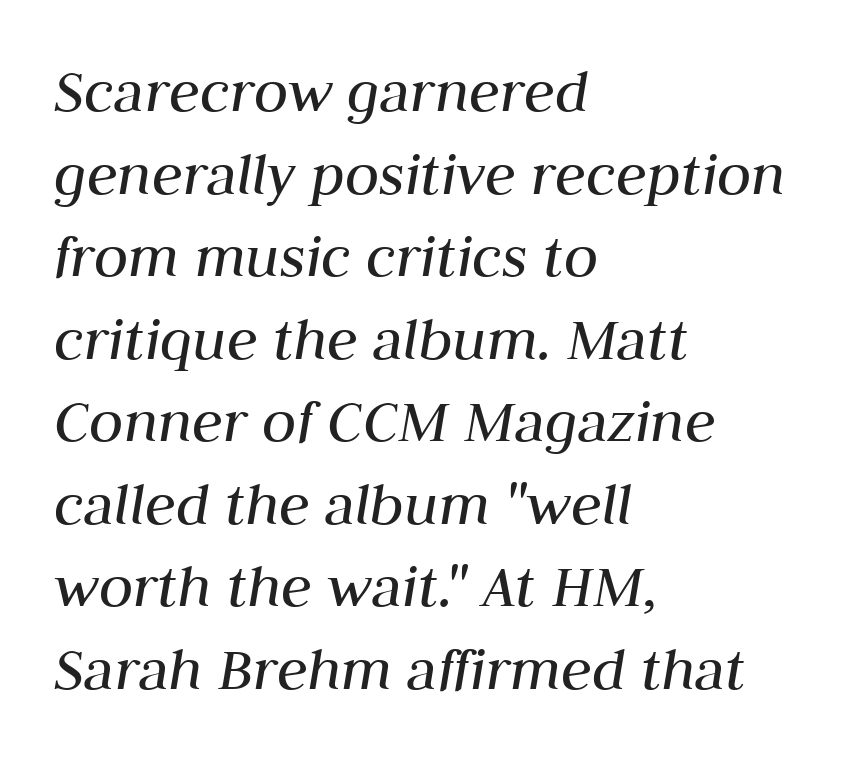
{"italic": "yes", "lean": "right", "slant_degrees": 10, "bold": "no", "weight": "regular", "width": "normal", "stroke_contrast": "medium", "x_height": "medium", "monospaced": "no", "underline": "no", "align": "left", "line_spacing": "normal", "line_spacing_ratio": 1.31, "letter_spacing": "normal", "letter_spacing_em": 0.0, "glyph_px": 63}
